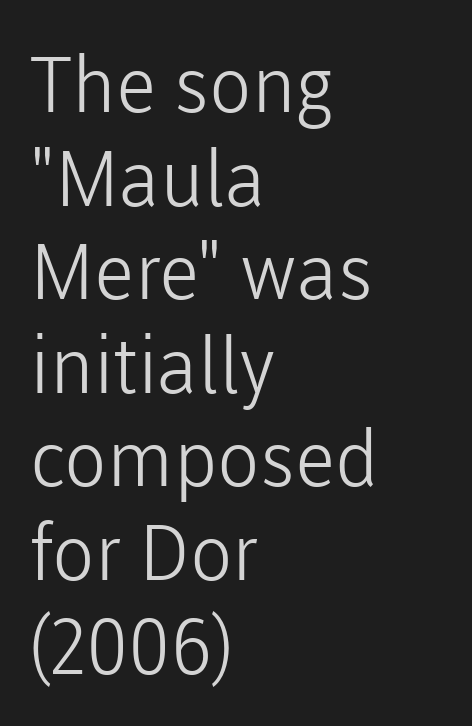
The image shows 78 px light sans-serif type, upright; set left-aligned, line spacing 1.2x, normal letter spacing, not underlined; low stroke contrast and a medium x-height.
